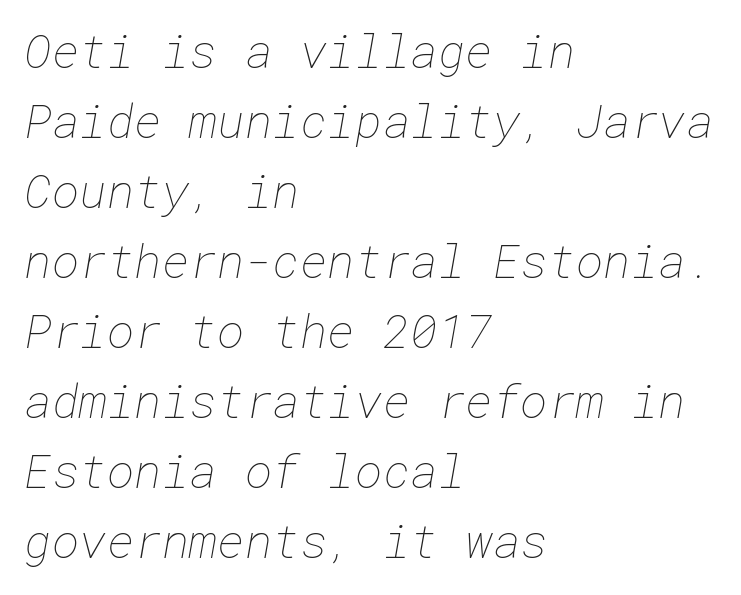
Q: Is the text bold? A: No.
Q: Is the text underlined? A: No.
Q: How is the paragraph aligned? A: Left-aligned.
Q: Is the spacing between letters normal or unusually wide? A: Normal.
Q: Is the spacing between lines tight, normal or loose? A: Normal.
Q: Width (condensed, normal, or wide)? A: Normal.
Q: Stroke contrast? A: Low.
Q: x-height? A: Medium.
